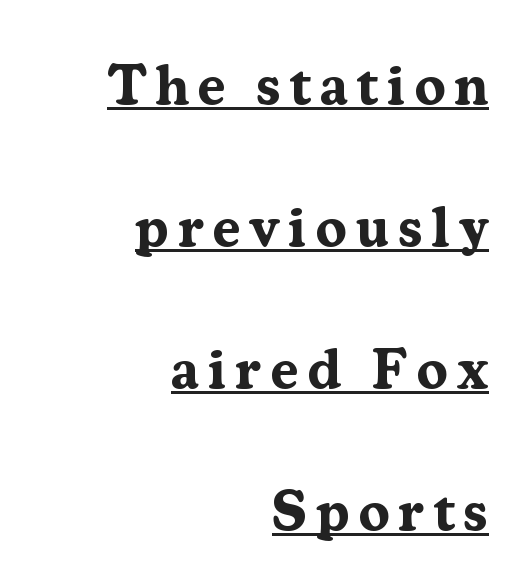
{"serif": "yes", "italic": "no", "bold": "yes", "weight": "bold", "width": "normal", "stroke_contrast": "medium", "x_height": "medium", "monospaced": "no", "underline": "yes", "align": "right", "line_spacing": "loose", "line_spacing_ratio": 2.49, "glyph_px": 57}
